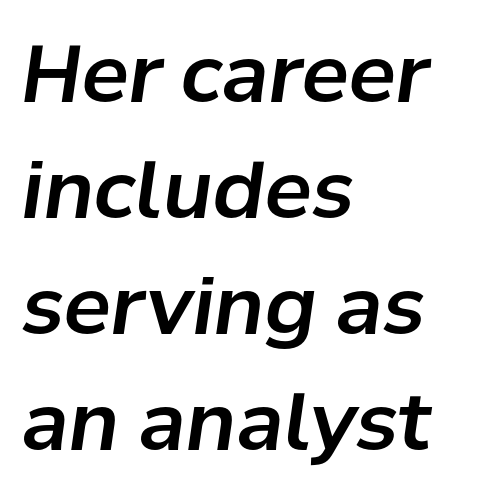
Compared with ordinary roman type, these characters are visibly tilted. Descenders hang freely into open space. The face used here is proportionally spaced, like ordinary book or web type. Is the block centered? No — it sits flush against the left margin.
